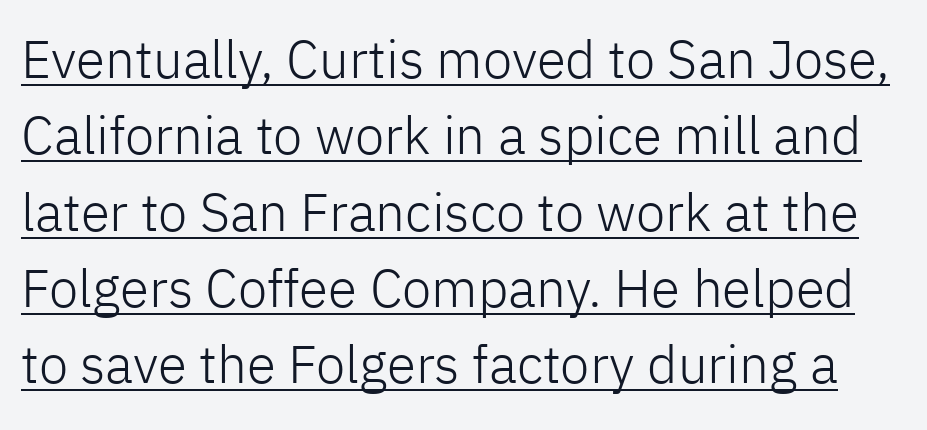
Proportional: the letters do not fall into vertical columns. Stroke mass is kept to a normal reading level or below. The type is set solid horizontally, with unmodified tracking. Nope, no serifs anywhere on these letters. Successive baselines arrive at the customary interval.
